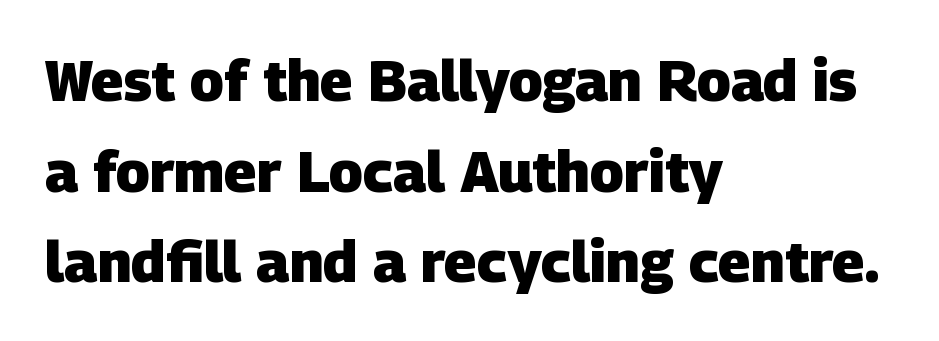
{"serif": "no", "bold": "yes", "weight": "heavy", "width": "normal", "stroke_contrast": "low", "x_height": "large", "monospaced": "no", "underline": "no", "align": "left", "line_spacing": "normal", "line_spacing_ratio": 1.59, "letter_spacing": "normal", "letter_spacing_em": 0.0, "glyph_px": 57}
